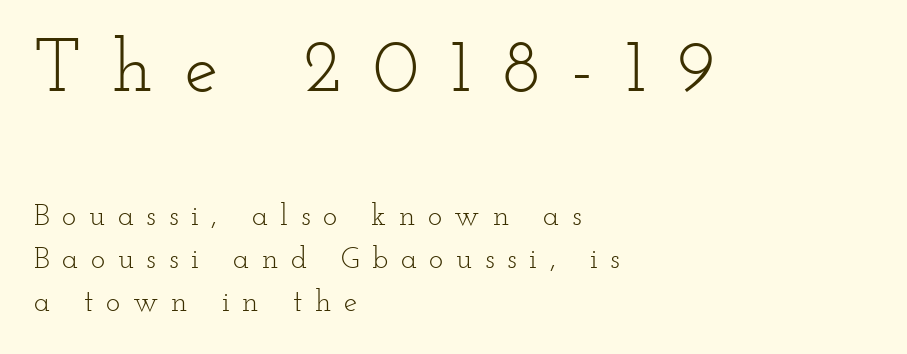
{"serif": "yes", "italic": "no", "bold": "no", "weight": "light", "width": "wide", "stroke_contrast": "low", "x_height": "small", "monospaced": "no", "underline": "no", "align": "left", "line_spacing": "normal", "line_spacing_ratio": 1.44, "letter_spacing": "wide", "letter_spacing_em": 0.42, "larger_block": "first", "size_ratio": 2.5, "glyph_px": 75}
